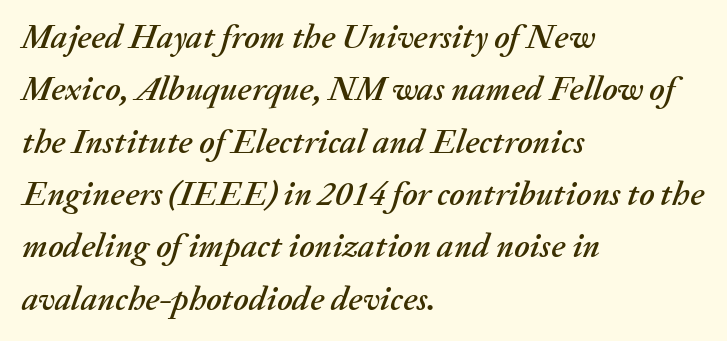
The image shows 34 px text type, italic (leaning right); set left-aligned, normal line spacing (1.54x), normal letter spacing, not underlined; medium stroke contrast and a medium x-height.
